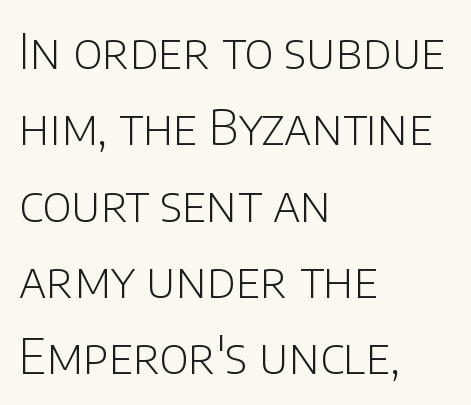
The image shows 48 px light sans-serif type, upright; set left-aligned, normal line spacing (1.59x), normal letter spacing, not underlined; low stroke contrast and a large x-height.
